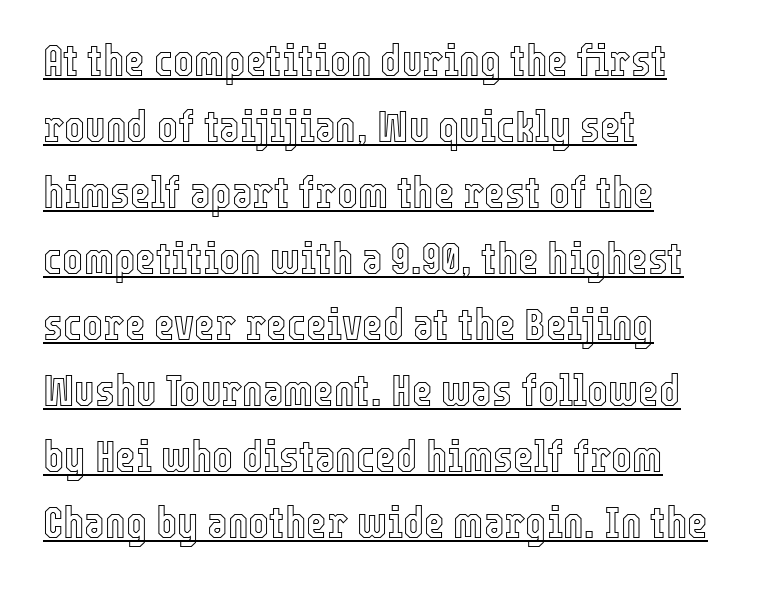
The face used here is proportionally spaced, like ordinary book or web type. The axis of the letterforms is exactly vertical. Does the leading feel generous? No, just average. Tracking value appears to be zero — textbook default spacing. Glance below the letters and you will spot a drawn line.
